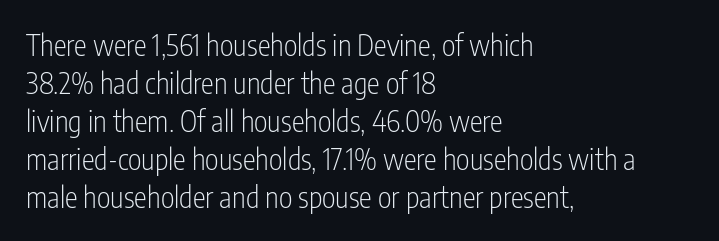
The letters advance in unequal steps, a hallmark of proportional type. Each word holds together tightly as a unit, with standard inter-letter gaps. What's the leading like? Ordinary, nothing unusual. Descenders hang freely into open space. The letters stand straight up with perfectly vertical stems. Stem width sits at or under what a default text font uses.
